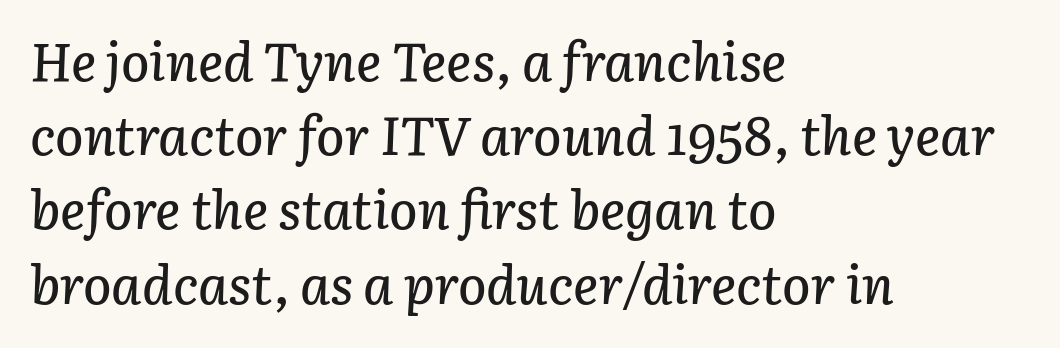
Caption: standard tracking, unaltered. Each row of text sits above clean, open space. Reading down the block, your eye returns to a fixed left position each line. The passage shown is typed in a proportional face where columns would drift.
